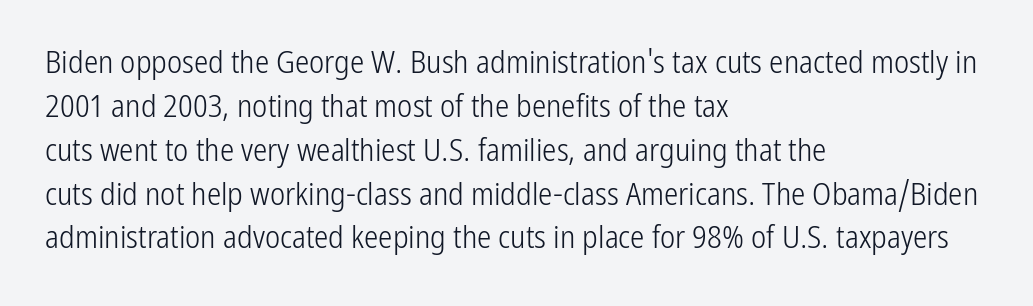
Has an underline been added? It has not. This rendering employs a face without finishing strokes, i.e., a sans-serif. The letters stand upright; this is a roman face. The cut favours lightness, reaching ordinary text weight at its darkest. Whoever set this chose a conventional vertical rhythm. This rendering uses left alignment, leaving the right contour irregular.
